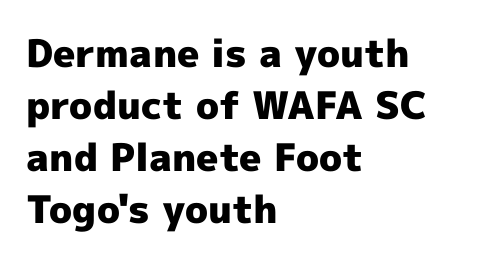
Q: Is the text bold? A: Yes.
Q: Is the text italic (slanted)? A: No, it is upright.
Q: Is the typeface a serif or a sans-serif typeface? A: Sans-serif.
Q: Is the text underlined? A: No.
Q: How is the paragraph aligned? A: Left-aligned.
Q: Is the spacing between letters normal or unusually wide? A: Normal.
Q: Is the spacing between lines tight, normal or loose? A: Normal.
Q: Width (condensed, normal, or wide)? A: Normal.
Q: x-height? A: Medium.
Q: Monospaced? A: No.
